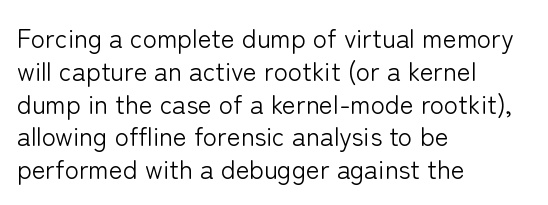
Q: Is the text bold? A: No.
Q: Is the text italic (slanted)? A: No, it is upright.
Q: Is the text underlined? A: No.
Q: How is the paragraph aligned? A: Left-aligned.
Q: Is the spacing between letters normal or unusually wide? A: Normal.
Q: Is the spacing between lines tight, normal or loose? A: Normal.
